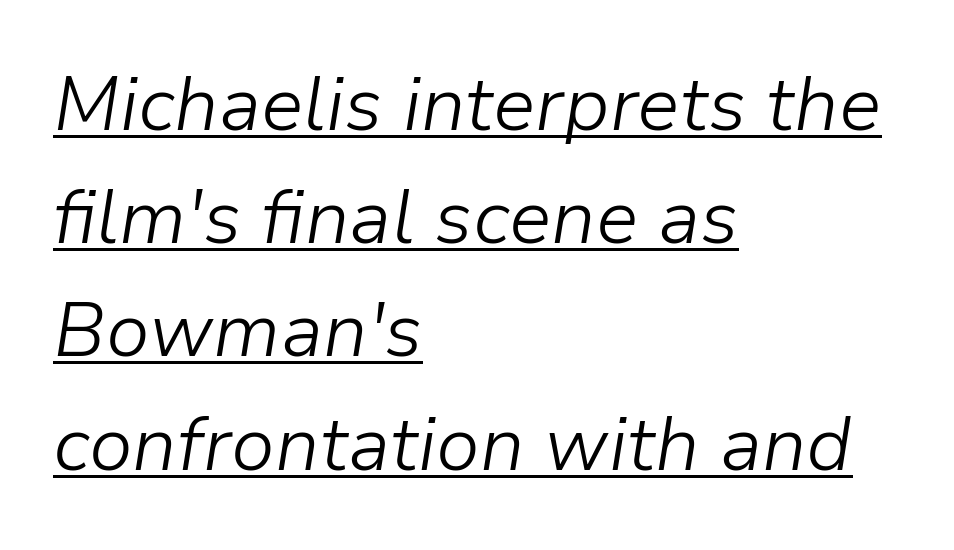
Q: Is the text bold? A: No.
Q: Is the text italic (slanted)? A: Yes, it leans right by about 9 degrees.
Q: Is the text underlined? A: Yes.
Q: How is the paragraph aligned? A: Left-aligned.
Q: Is the spacing between letters normal or unusually wide? A: Normal.
Q: Is the spacing between lines tight, normal or loose? A: Normal.
Q: Width (condensed, normal, or wide)? A: Normal.
Q: Stroke contrast? A: Low.
Q: x-height? A: Medium.
Q: Monospaced? A: No.
